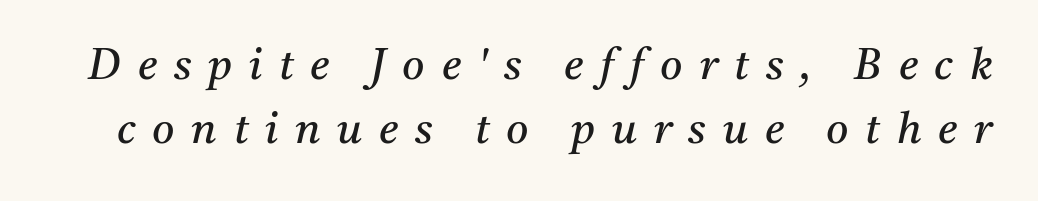
The image shows 43 px regular-weight serif type, italic (leaning right); set normal line spacing (1.5x), unusually wide letter spacing (+0.39 em), not underlined; medium stroke contrast and a medium x-height.
